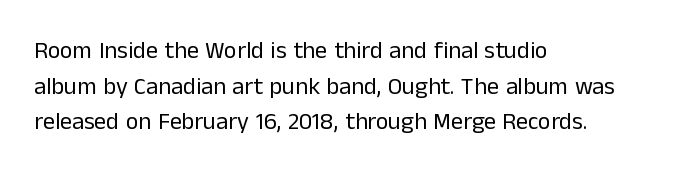
The image shows 24 px text type, upright; set left-aligned, normal line spacing (1.48x), normal letter spacing, not underlined.
